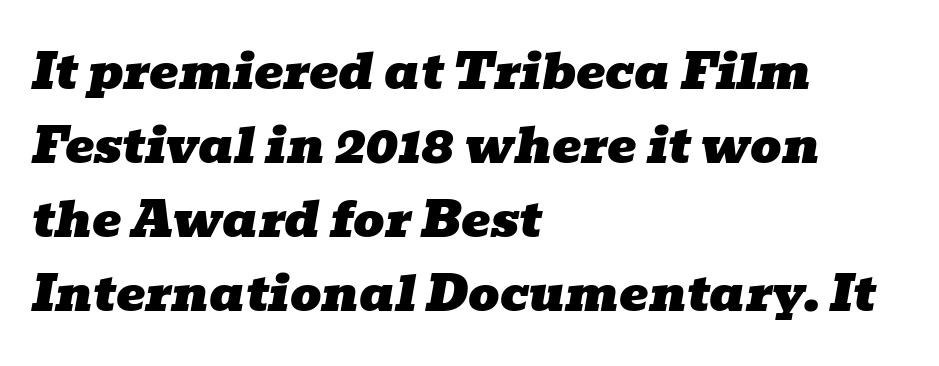
The rendering anchors every line to the left-hand side. Observe the serifs anchoring each vertical stroke in this sample. Check under the words: just untouched page. The vertical gap from one line to the next is medium. There is no visible air inserted between adjacent glyphs.
